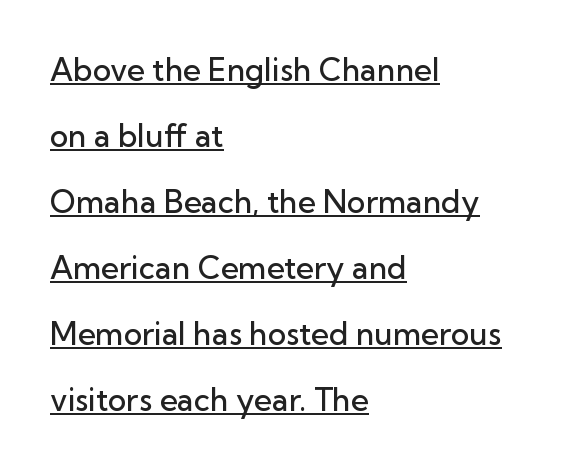
{"serif": "no", "italic": "no", "bold": "semi", "weight": "semibold", "width": "normal", "stroke_contrast": "low", "x_height": "medium", "monospaced": "no", "underline": "yes", "align": "left", "line_spacing": "loose", "line_spacing_ratio": 2.13, "letter_spacing": "normal", "letter_spacing_em": 0.0, "glyph_px": 31}
